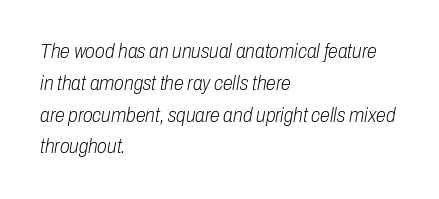
{"italic": "yes", "lean": "right", "slant_degrees": 10, "bold": "no", "underline": "no", "align": "left", "line_spacing": "normal", "line_spacing_ratio": 1.59, "letter_spacing": "normal", "letter_spacing_em": 0.0, "glyph_px": 20}
